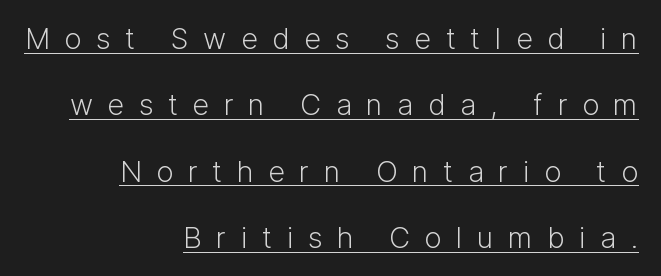
Caption: expanded tracking, letters set apart. You could not count columns in this text — the font is proportionally spaced. Compared with a typical body face, this is equally light or lighter still. All the whitespace from short lines collects on the left.
